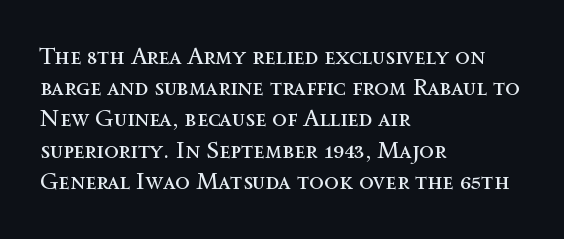
The ragged edge is on the right, which tells us the setting is flush left. The passage shown is not underscored anywhere. These lines were composed using upright roman letters. This sample uses plain, unmodified letter spacing. Reading down the column, the eye jumps a familiar distance to each next line.
